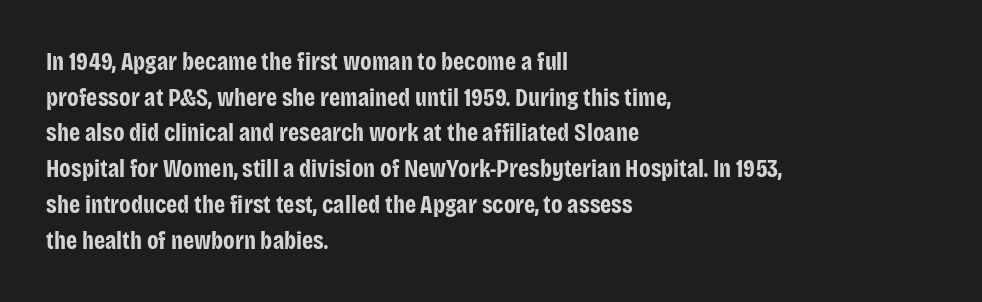
This rendering leaves character spacing at its baseline value. Any mark beneath the type? The region is blank. This is roman type, the default non-slanted kind. Pretty heavy lettering here — definitely bold. Notice how descenders clear the ascenders below comfortably — that's standard leading. All the whitespace from short lines collects on the right.
